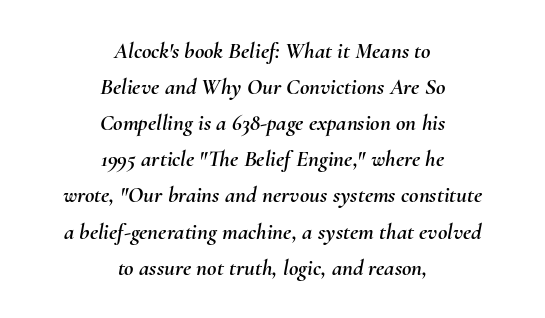
Q: Is the text italic (slanted)? A: Yes, it leans right by about 10 degrees.
Q: Is the text underlined? A: No.
Q: How is the paragraph aligned? A: Centered.
Q: Is the spacing between letters normal or unusually wide? A: Normal.
Q: Is the spacing between lines tight, normal or loose? A: Normal.
